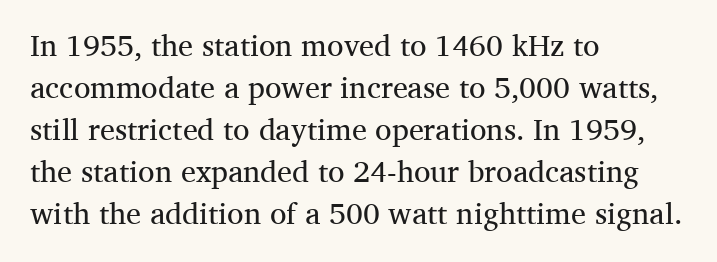
Q: Is the text bold? A: No.
Q: Is the text italic (slanted)? A: No, it is upright.
Q: Is the typeface a serif or a sans-serif typeface? A: Serif.
Q: Is the text underlined? A: No.
Q: How is the paragraph aligned? A: Left-aligned.
Q: Is the spacing between letters normal or unusually wide? A: Normal.
Q: Is the spacing between lines tight, normal or loose? A: Normal.
Q: Width (condensed, normal, or wide)? A: Normal.
Q: Stroke contrast? A: Medium.
Q: x-height? A: Medium.
Q: Monospaced? A: No.
